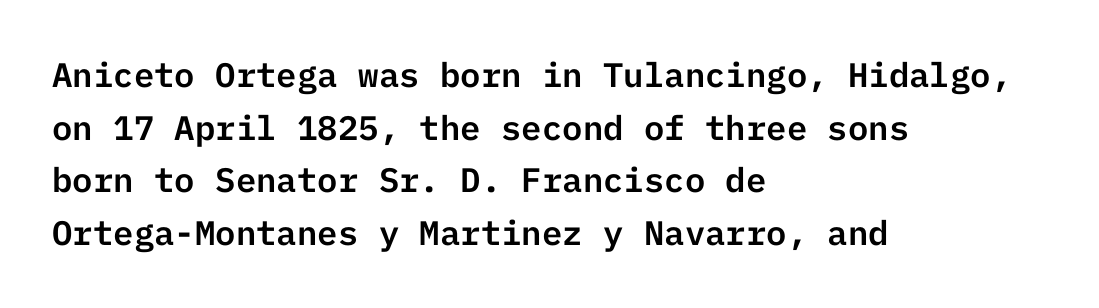
These lines sit exactly where default settings would place them. A typesetter would call this zero additional tracking. If you drew a line through each stem, it would be perfectly vertical. A student would call this left alignment; a typographer would say flush left, rag right.
